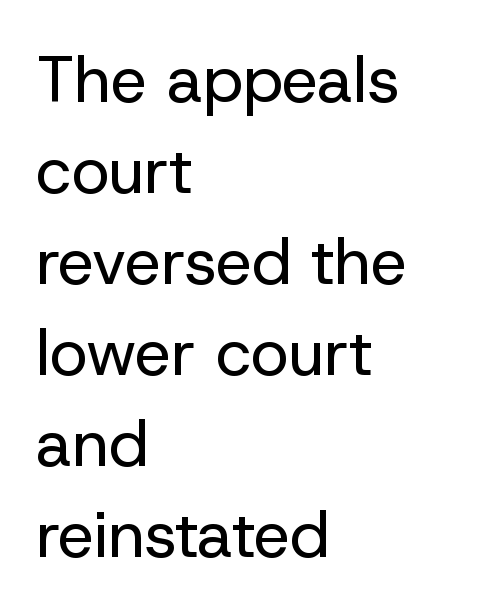
{"serif": "no", "italic": "no", "bold": "no", "weight": "regular", "width": "normal", "stroke_contrast": "low", "x_height": "medium", "monospaced": "no", "underline": "no", "align": "left", "line_spacing": "normal", "line_spacing_ratio": 1.4, "letter_spacing": "normal", "letter_spacing_em": 0.0, "glyph_px": 65}
